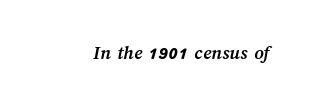
Q: Is the text bold? A: Yes.
Q: Is the text underlined? A: No.
Q: Is the spacing between letters normal or unusually wide? A: Normal.
